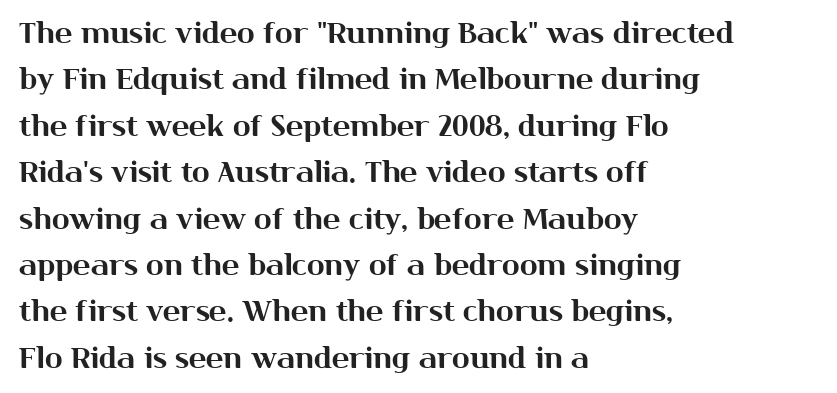
Q: Is the text italic (slanted)? A: No, it is upright.
Q: Is the typeface a serif or a sans-serif typeface? A: Sans-serif.
Q: Is the text underlined? A: No.
Q: How is the paragraph aligned? A: Left-aligned.
Q: Is the spacing between letters normal or unusually wide? A: Normal.
Q: Is the spacing between lines tight, normal or loose? A: Normal.
Q: Width (condensed, normal, or wide)? A: Normal.
Q: Stroke contrast? A: Medium.
Q: x-height? A: Medium.
Q: Monospaced? A: No.
